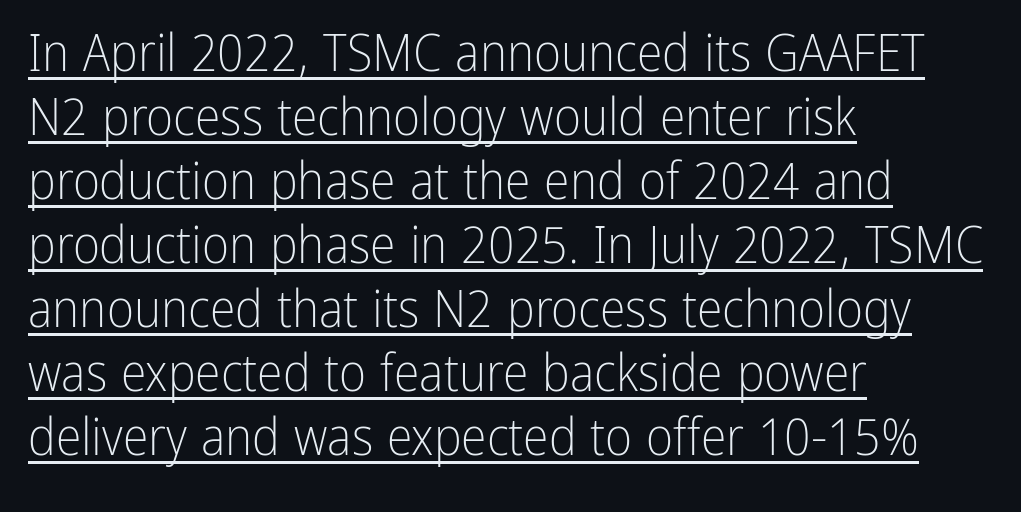
The image shows 52 px light, condensed sans-serif type, upright; set left-aligned, line spacing 1.23x, normal letter spacing, underlined; low stroke contrast and a medium x-height.
